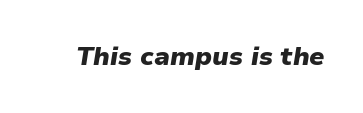
Emphasis-style slanted type is in use. The letterforms sit shoulder to shoulder at normal distance. The typesetting leans heavy: a genuine bold. Words float on clear page, feet unadorned.
